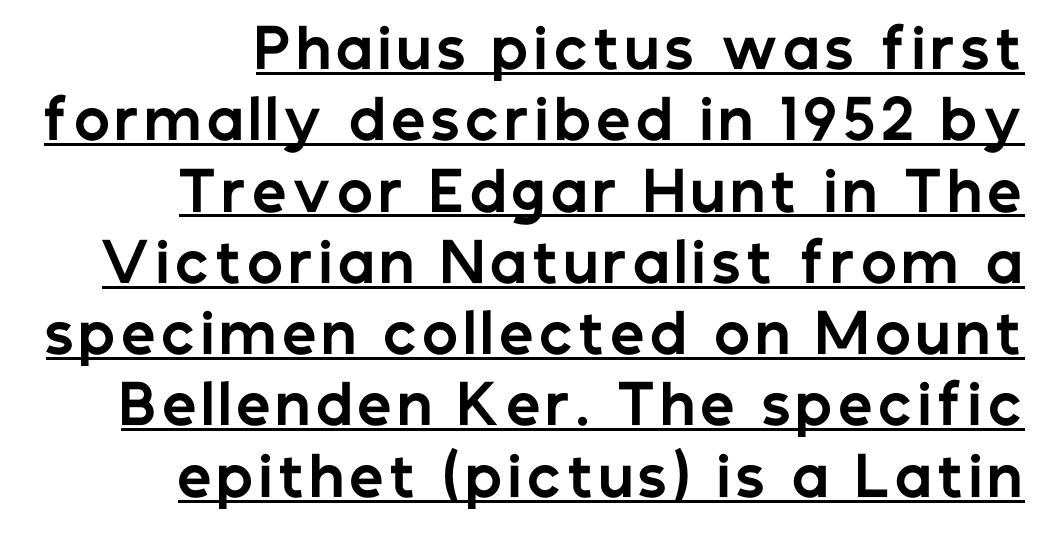
The space between consecutive lines is moderate. Weight check: bold — yes, fully. You could not count columns in this text — the font is proportionally spaced. Notice how a bar underscores the lettering throughout. The typeface chosen for these lines omits serifs.
